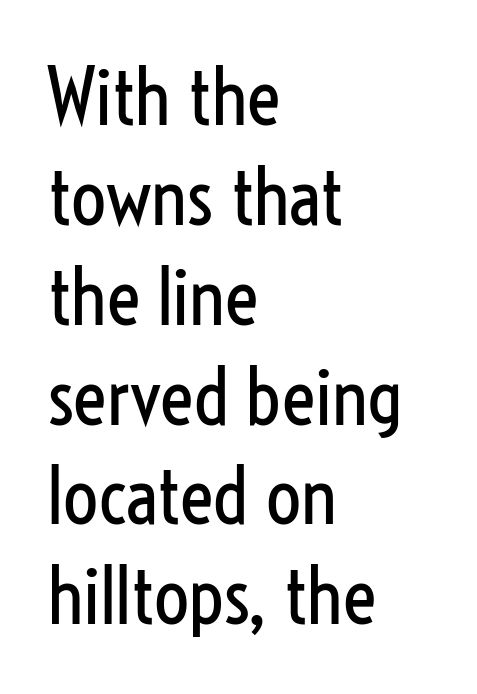
Students, note that the glyphs here touch the page at normal intervals. These lines were composed using upright roman letters. Each stroke keeps to a modest, everyday thickness or less. The area under the type is left untouched. Short and long lines alike share a common starting point at left. Looks like regular typesetting: each glyph gets only the width it needs.
